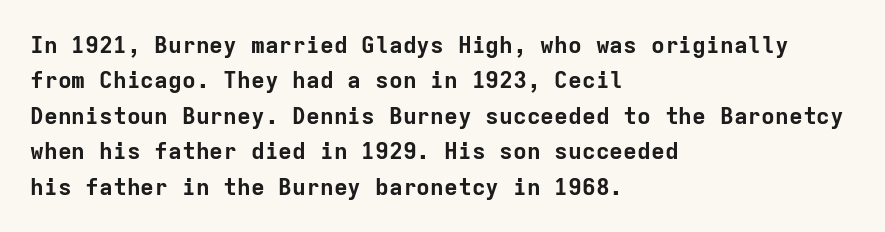
Q: Is the text bold? A: Yes.
Q: Is the text italic (slanted)? A: No, it is upright.
Q: Is the text underlined? A: No.
Q: How is the paragraph aligned? A: Left-aligned.
Q: Is the spacing between letters normal or unusually wide? A: Normal.
Q: Is the spacing between lines tight, normal or loose? A: Normal.
